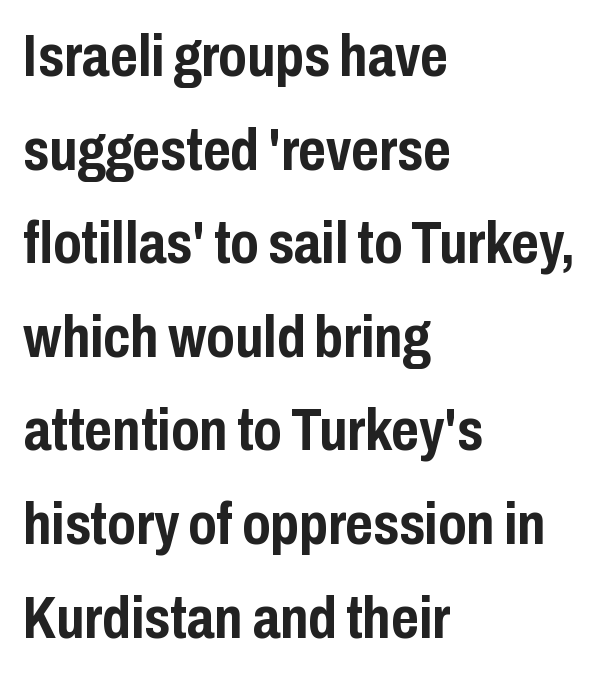
The image shows 60 px semibold, condensed sans-serif type, upright; set left-aligned, normal line spacing (1.56x), normal letter spacing, not underlined; low stroke contrast and a medium x-height.
